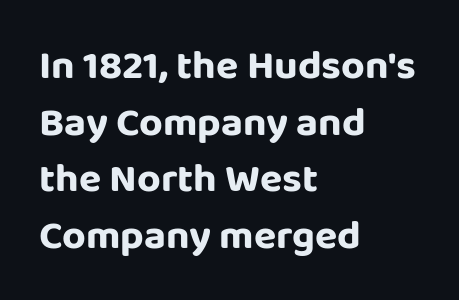
Q: Is the text italic (slanted)? A: No, it is upright.
Q: Is the typeface a serif or a sans-serif typeface? A: Sans-serif.
Q: Is the text underlined? A: No.
Q: How is the paragraph aligned? A: Left-aligned.
Q: Is the spacing between letters normal or unusually wide? A: Normal.
Q: Is the spacing between lines tight, normal or loose? A: Normal.
Q: Width (condensed, normal, or wide)? A: Normal.
Q: Stroke contrast? A: Low.
Q: x-height? A: Large.
Q: Monospaced? A: No.
